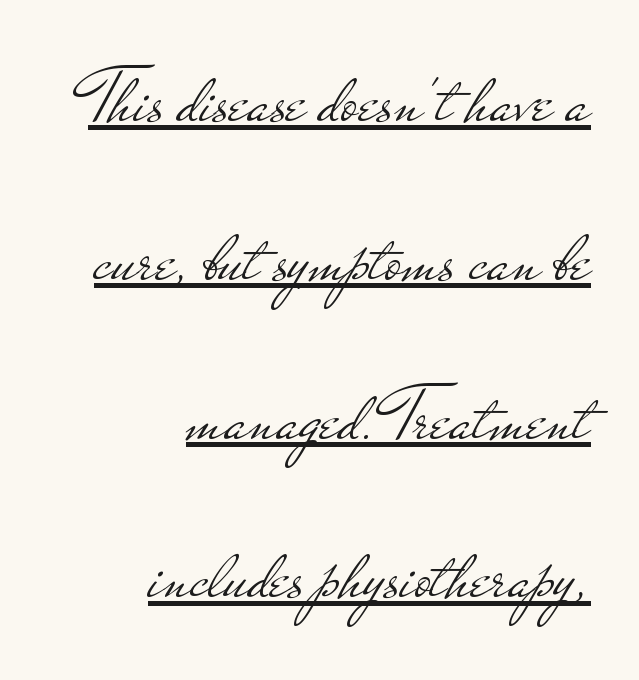
The image shows 79 px light, wide sans-serif type; set right-aligned, loose line spacing (2.01x), normal letter spacing, underlined; low stroke contrast and a small x-height.
